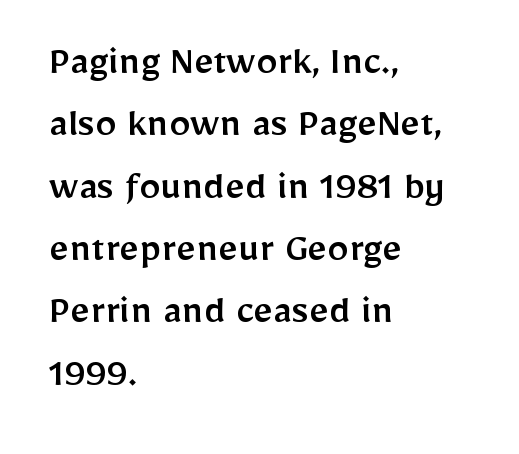
Summary of vertical rhythm: regular, with standard interline spacing. Characters remain perfectly vertical along every line. You could not count columns in this text — the font is proportionally spaced. Look at the tracking — it's just the regular setting, nothing added. Descenders are the only things crossing below the line. The paragraph has a hard left edge and a soft right edge.
